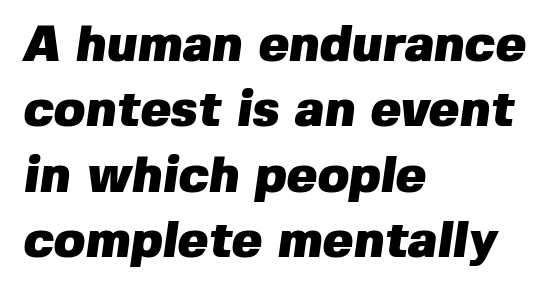
The face used here has the dense, thick strokes of a bold. Do the characters align in a grid? No, the font is proportional. Each letter's strokes conclude bluntly, with no projecting serifs. Nobody touched the tracking dial on this one. Compared with typical paragraphs, the rows here are spaced about the same. Line starts are locked; line ends wander.
